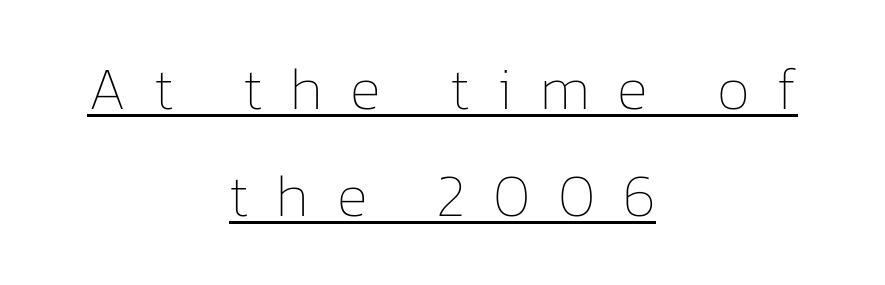
The image shows 59 px thin type, upright; set centered, line spacing 1.82x, unusually wide letter spacing (+0.47 em), underlined; low stroke contrast and a medium x-height.
